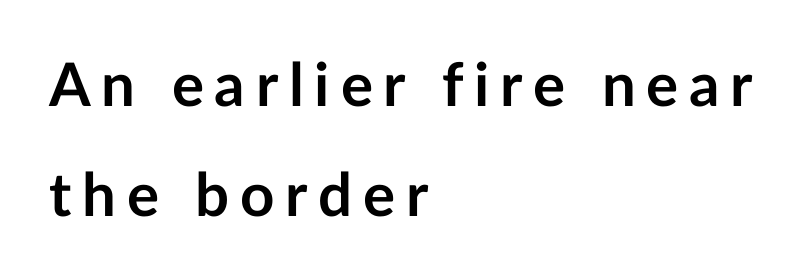
Letterform terminals end flat and unadorned throughout the passage. Heavy, bold letterforms. All the whitespace from short lines collects on the right. The specimen reads as upright at a glance. Varying glyph widths throughout — classic text-font behaviour.
